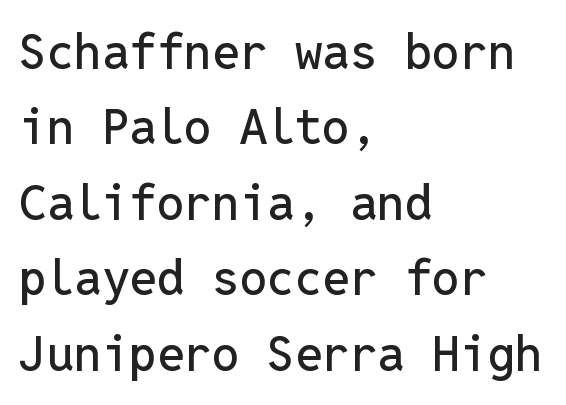
The lettering holds an erect, upright posture throughout. The lines in this sample share a left origin and differ only in where they stop. Looks like terminal output: every glyph gets an equal slot. Lines of text with bare space underneath. Is there much room between lines? A standard amount, neither cramped nor airy. Is this a sans? Yes — the strokes have no serifs.
